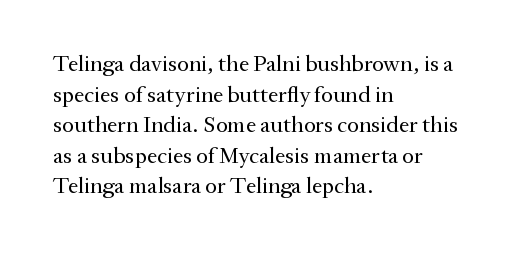
The image shows 23 px text type, upright; set left-aligned, normal line spacing (1.33x), normal letter spacing, not underlined.
